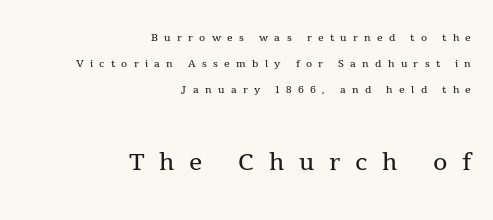
{"serif": "yes", "italic": "no", "bold": "no", "weight": "regular", "width": "normal", "x_height": "medium", "monospaced": "no", "underline": "no", "align": "right", "line_spacing_ratio": 1.85, "letter_spacing": "wide", "letter_spacing_em": 0.45, "larger_block": "second", "size_ratio": 2.36, "glyph_px": 33}
